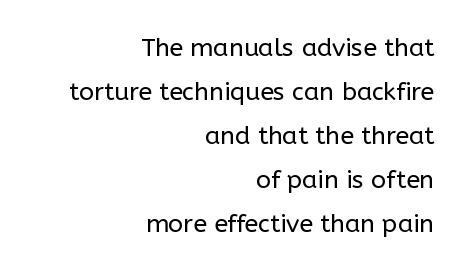
The image shows 25 px text type, upright; set right-aligned, line spacing 1.76x, normal letter spacing, not underlined.
